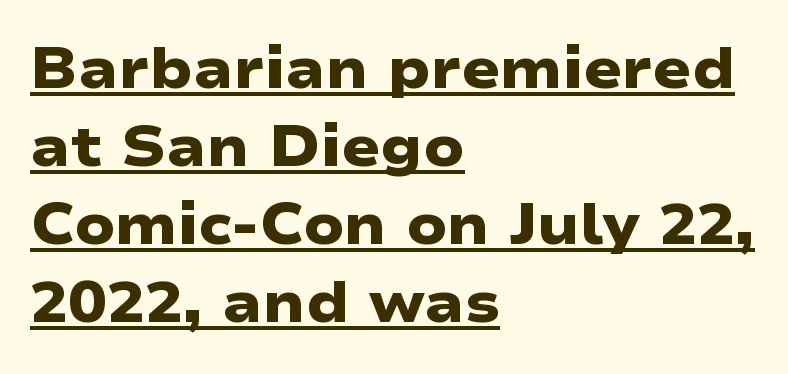
The line texture is even and compact thanks to regular tracking. Honestly, the underline is the first thing you notice here. This rendering uses left alignment, leaving the right contour irregular. The letters advance in unequal steps, a hallmark of proportional type.
